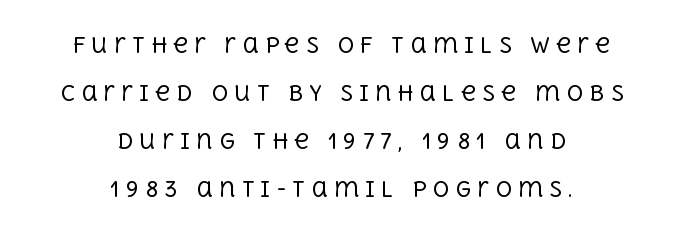
The image shows 21 px text type, upright; set centered, loose line spacing (2.28x), unusually wide letter spacing (+0.28 em), not underlined.
